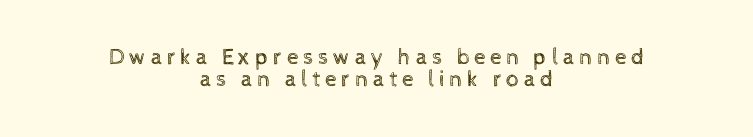
The letters stand upright; this is a roman face. The text block is weighted toward neither margin, spreading evenly from the middle. Underlining? Definitely not there. The passage shown stacks its lines with hardly any gap. Compared with a typical body face, this is equally light or lighter still.
